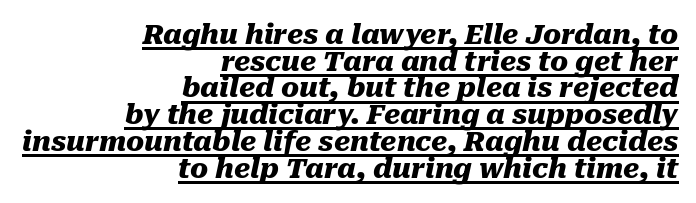
{"italic": "yes", "lean": "right", "slant_degrees": 10, "bold": "yes", "underline": "yes", "align": "right", "line_spacing": "tight", "line_spacing_ratio": 0.99, "letter_spacing": "normal", "letter_spacing_em": 0.0, "glyph_px": 27}
